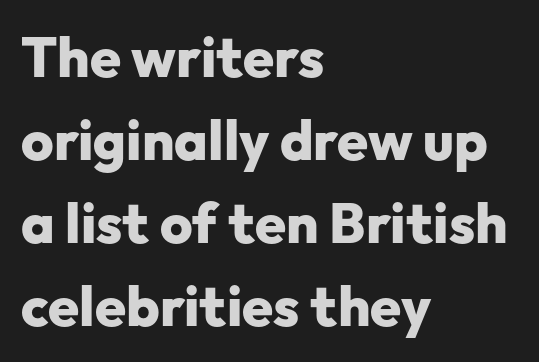
Q: Is the text bold? A: Yes.
Q: Is the text italic (slanted)? A: No, it is upright.
Q: Is the typeface a serif or a sans-serif typeface? A: Sans-serif.
Q: Is the text underlined? A: No.
Q: How is the paragraph aligned? A: Left-aligned.
Q: Is the spacing between letters normal or unusually wide? A: Normal.
Q: Is the spacing between lines tight, normal or loose? A: Normal.
Q: Width (condensed, normal, or wide)? A: Normal.
Q: Stroke contrast? A: Low.
Q: x-height? A: Medium.
Q: Monospaced? A: No.
